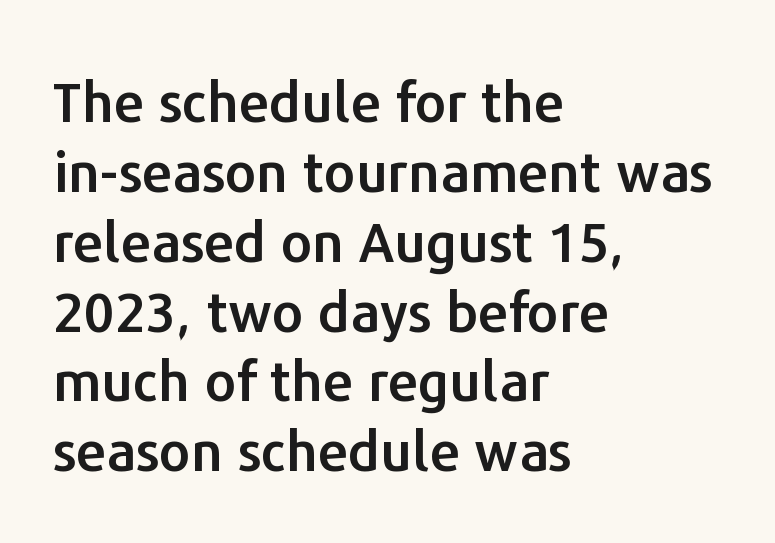
Q: Is the text italic (slanted)? A: No, it is upright.
Q: Is the typeface a serif or a sans-serif typeface? A: Sans-serif.
Q: Is the text underlined? A: No.
Q: How is the paragraph aligned? A: Left-aligned.
Q: Is the spacing between letters normal or unusually wide? A: Normal.
Q: Is the spacing between lines tight, normal or loose? A: Normal.
Q: Width (condensed, normal, or wide)? A: Normal.
Q: Stroke contrast? A: Low.
Q: x-height? A: Medium.
Q: Monospaced? A: No.
